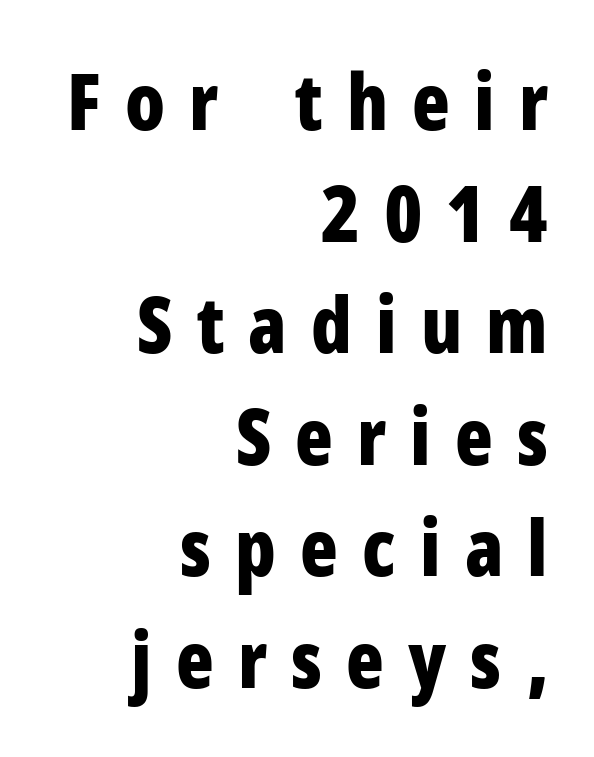
{"serif": "no", "italic": "no", "bold": "yes", "weight": "bold", "width": "condensed", "stroke_contrast": "low", "x_height": "medium", "monospaced": "no", "underline": "no", "align": "right", "line_spacing": "normal", "line_spacing_ratio": 1.43, "letter_spacing": "wide", "letter_spacing_em": 0.31, "glyph_px": 78}
